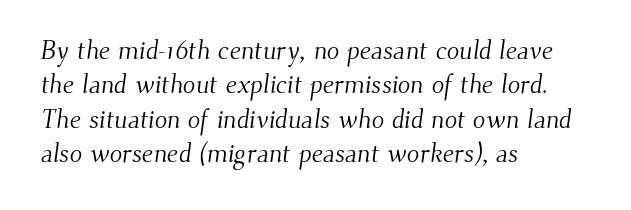
Q: Is the text bold? A: No.
Q: Is the text underlined? A: No.
Q: How is the paragraph aligned? A: Left-aligned.
Q: Is the spacing between letters normal or unusually wide? A: Normal.
Q: Is the spacing between lines tight, normal or loose? A: Normal.
